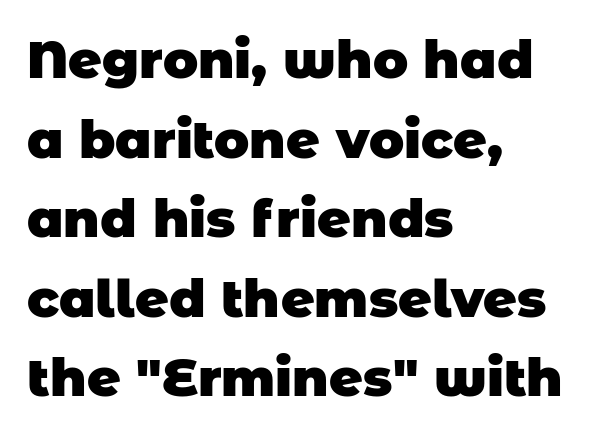
Decoration check: the copy has no underline. Inter-character spacing is left at the font's built-in metrics. Compared with typical paragraphs, the rows here are spaced about the same. Do the characters align in a grid? No, the font is proportional.
